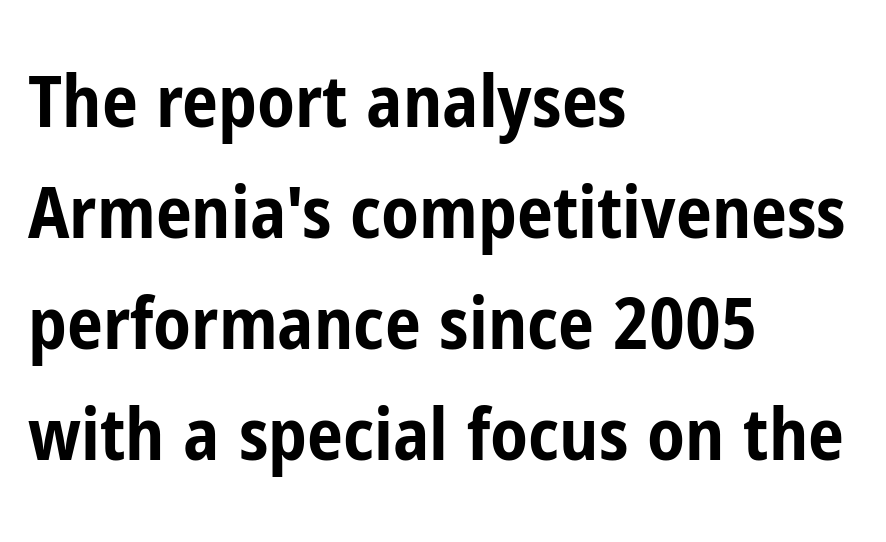
{"serif": "no", "italic": "no", "bold": "yes", "weight": "bold", "width": "condensed", "stroke_contrast": "low", "x_height": "medium", "monospaced": "no", "underline": "no", "align": "left", "line_spacing": "normal", "line_spacing_ratio": 1.54, "letter_spacing": "normal", "letter_spacing_em": 0.0, "glyph_px": 72}
